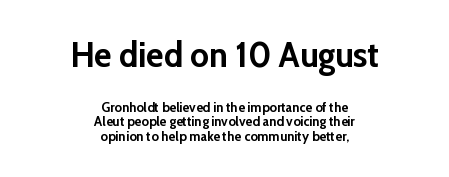
The image shows 36 px semibold sans-serif type, upright; set centered, tight line spacing (1.03x), normal letter spacing, not underlined; the first (top) block is 2.57x larger; low stroke contrast and a medium x-height.
